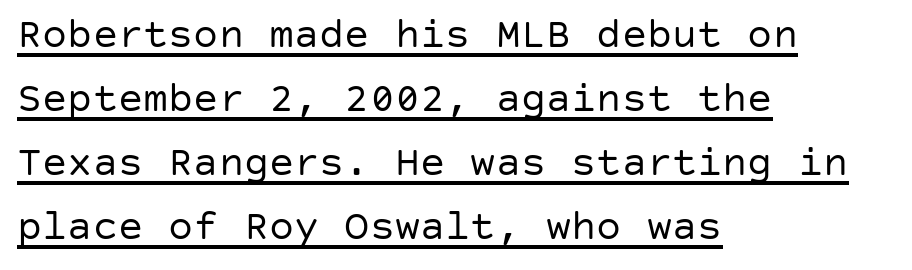
Between one letter and the next there's only the usual sliver of space. What's the leading like? Ordinary, nothing unusual. These characters rest on top of a visible drawn line. This reads as an unemphasized weight, regular at the heaviest. Notice how the stems are strictly vertical — no italics here. Type style note: lacks serifs.
